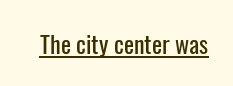
The image shows 24 px text type, upright; set normal letter spacing, underlined.
